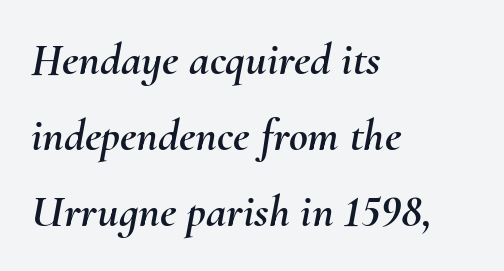
{"italic": "yes", "lean": "right", "slant_degrees": 10, "width": "normal", "stroke_contrast": "medium", "x_height": "small", "monospaced": "no", "underline": "no", "align": "left", "line_spacing": "normal", "line_spacing_ratio": 1.65, "letter_spacing": "normal", "letter_spacing_em": 0.0, "glyph_px": 46}
